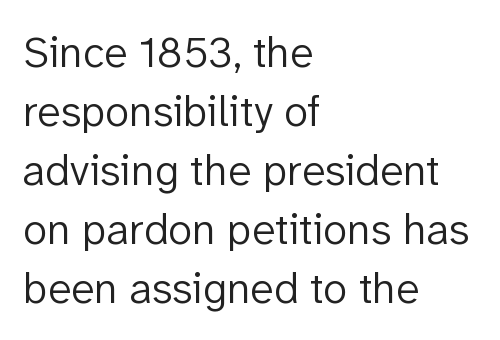
The image shows 44 px light sans-serif type, upright; set left-aligned, normal line spacing (1.34x), normal letter spacing, not underlined; low stroke contrast and a medium x-height.
